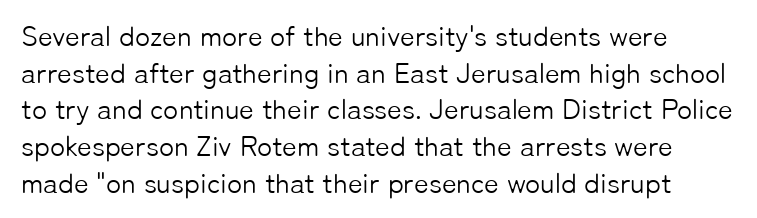
The image shows 28 px light sans-serif type, upright; set normal line spacing (1.31x), normal letter spacing, not underlined; low stroke contrast and a medium x-height.
